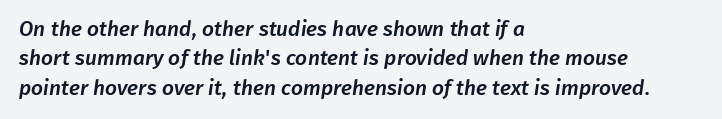
Check under the words: just untouched page. In terms of leading, this rendering sits right in the middle. The text block is weighted toward the left margin, trailing off unevenly rightward. Short note: letters normally spaced.
